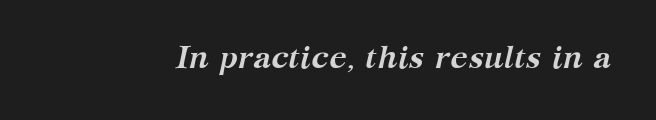
The image shows 32 px semibold serif type, italic (leaning right); set normal letter spacing, not underlined; medium stroke contrast and a medium x-height.
